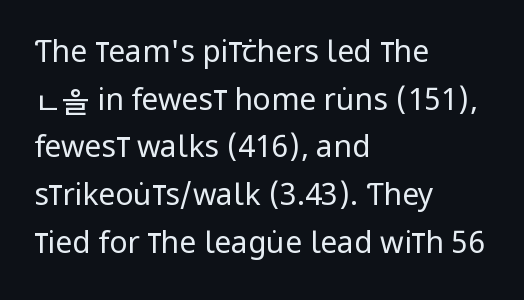
The image shows 30 px regular-weight, condensed sans-serif type, upright; set left-aligned, normal line spacing (1.59x), normal letter spacing, not underlined; low stroke contrast and a large x-height.
